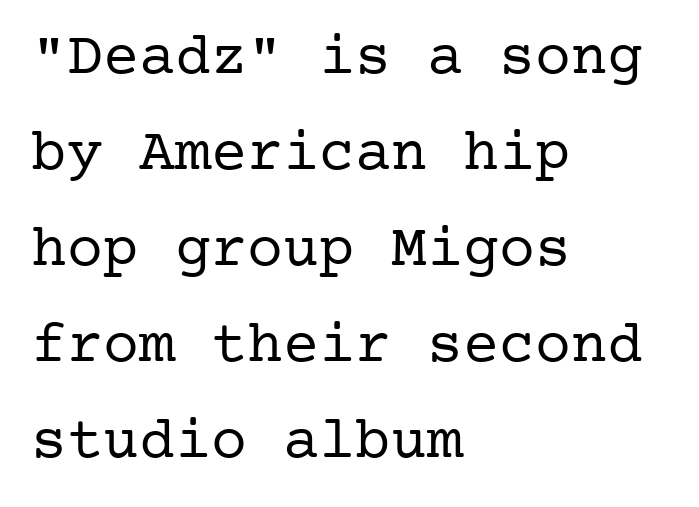
The image shows 60 px regular-weight serif type, upright; set left-aligned, normal line spacing (1.6x), normal letter spacing, not underlined; low stroke contrast and a medium x-height.
